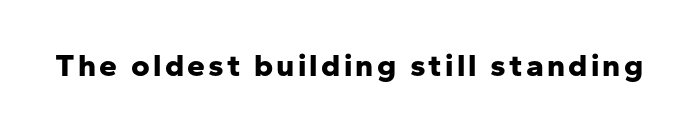
{"serif": "no", "italic": "no", "bold": "yes", "weight": "bold", "width": "normal", "stroke_contrast": "low", "x_height": "medium", "monospaced": "no", "underline": "no", "glyph_px": 32}
